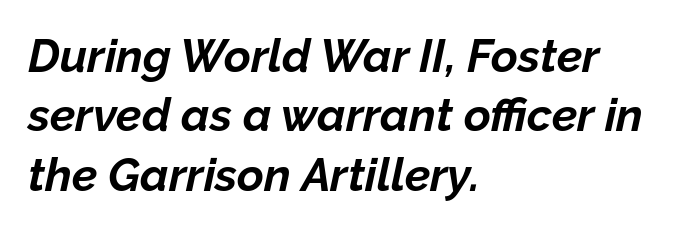
The image shows 46 px bold type, italic (leaning right); set left-aligned, normal line spacing (1.29x), normal letter spacing, not underlined; low stroke contrast and a medium x-height.
